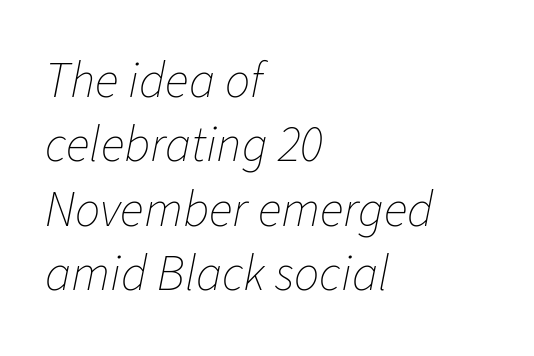
The image shows 50 px thin type, italic (leaning right); set left-aligned, normal line spacing (1.29x), normal letter spacing, not underlined; low stroke contrast and a medium x-height.
